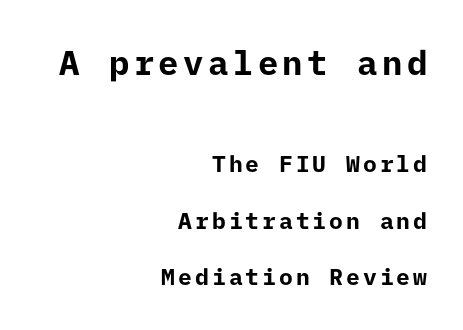
The image shows 34 px bold sans-serif type, upright; set right-aligned, loose line spacing (2.45x), not underlined; the first (top) block is 1.48x larger; low stroke contrast and a medium x-height.
